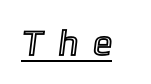
The type is letterspaced generously, with wide tracking. Note the varied advance widths — an 'i' is clearly narrower than an 'm'. Check the space under the baseline: a stroke is drawn there.
